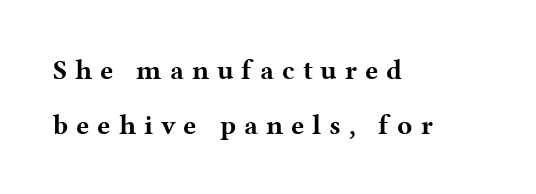
Q: Is the text bold? A: Yes.
Q: Is the text italic (slanted)? A: No, it is upright.
Q: Is the typeface a serif or a sans-serif typeface? A: Serif.
Q: Is the text underlined? A: No.
Q: How is the paragraph aligned? A: Left-aligned.
Q: Is the spacing between letters normal or unusually wide? A: Unusually wide.
Q: Is the spacing between lines tight, normal or loose? A: Loose.
Q: Width (condensed, normal, or wide)? A: Wide.
Q: Stroke contrast? A: Medium.
Q: x-height? A: Medium.
Q: Monospaced? A: No.
